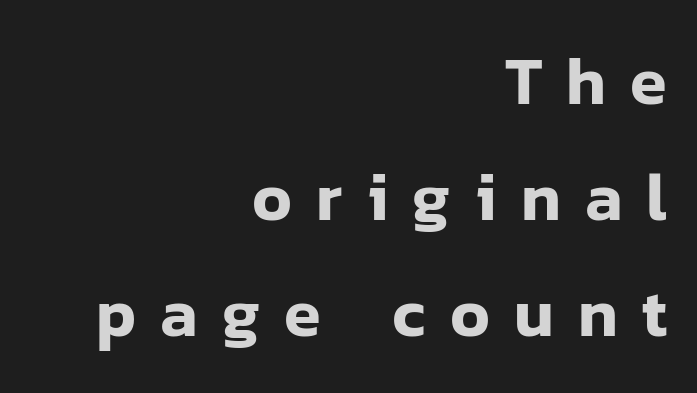
Q: Is the text italic (slanted)? A: No, it is upright.
Q: Is the typeface a serif or a sans-serif typeface? A: Sans-serif.
Q: Is the text underlined? A: No.
Q: How is the paragraph aligned? A: Right-aligned.
Q: Is the spacing between letters normal or unusually wide? A: Unusually wide.
Q: Width (condensed, normal, or wide)? A: Normal.
Q: Stroke contrast? A: Low.
Q: x-height? A: Medium.
Q: Monospaced? A: No.
